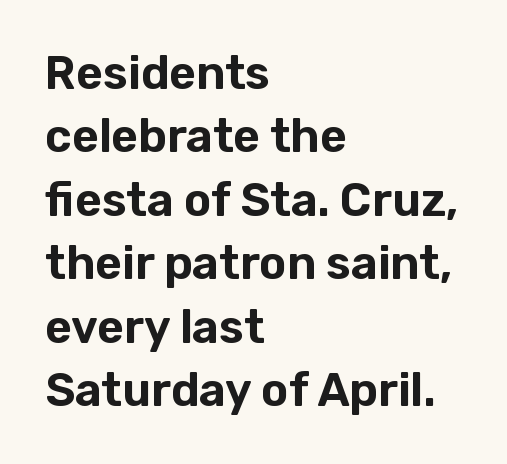
The typeface chosen for these lines omits serifs. Teacher's note: observe the even left margin — that is flush-left alignment. Note the varied advance widths — an 'i' is clearly narrower than an 'm'. Designer's note — italics off, roman on. Reading down the column, the eye jumps a familiar distance to each next line. Glance below the letters and you will spot only blank space.
